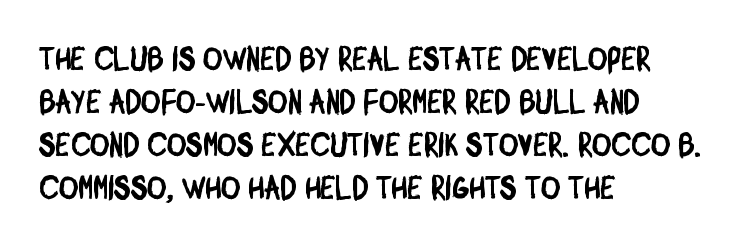
The image shows 33 px condensed sans-serif type; set left-aligned, normal line spacing (1.3x), normal letter spacing, not underlined; low stroke contrast and a large x-height.
